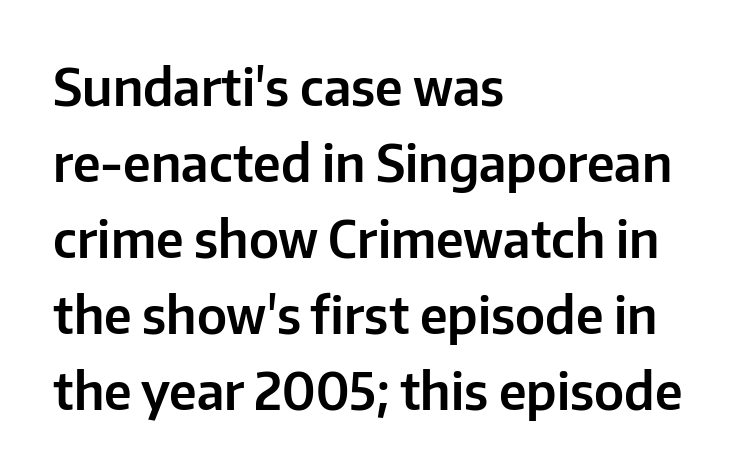
The image shows 51 px sans-serif type, upright; set left-aligned, normal line spacing (1.49x), normal letter spacing, not underlined; low stroke contrast and a medium x-height.
